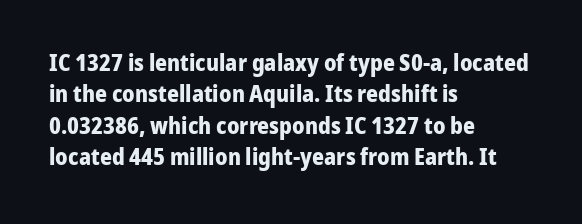
The image shows 23 px bold type, upright; set left-aligned, normal line spacing (1.36x), normal letter spacing, not underlined.
